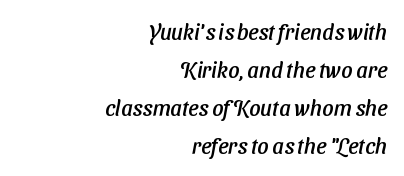
Q: Is the text underlined? A: No.
Q: How is the paragraph aligned? A: Right-aligned.
Q: Is the spacing between letters normal or unusually wide? A: Normal.
